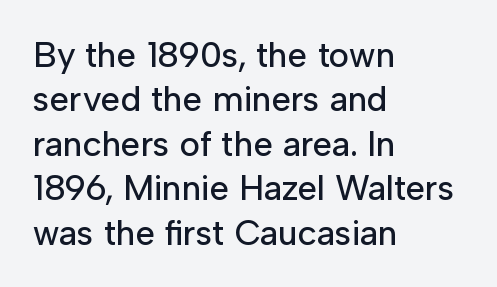
Q: Is the text italic (slanted)? A: No, it is upright.
Q: Is the typeface a serif or a sans-serif typeface? A: Sans-serif.
Q: Is the text underlined? A: No.
Q: How is the paragraph aligned? A: Left-aligned.
Q: Is the spacing between letters normal or unusually wide? A: Normal.
Q: Is the spacing between lines tight, normal or loose? A: Normal.
Q: Width (condensed, normal, or wide)? A: Normal.
Q: Stroke contrast? A: Low.
Q: x-height? A: Medium.
Q: Monospaced? A: No.
